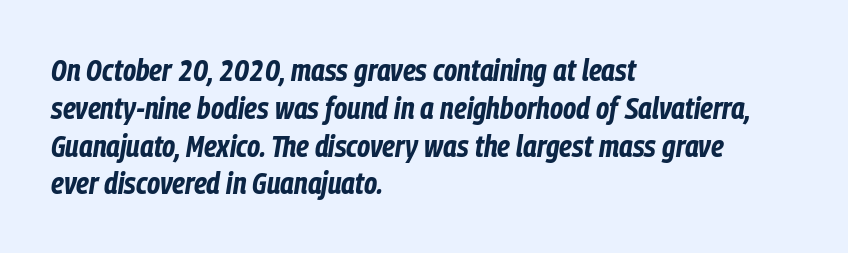
The image shows 30 px bold, condensed type, italic (leaning right); set left-aligned, normal line spacing (1.26x), normal letter spacing, not underlined; low stroke contrast and a medium x-height.
